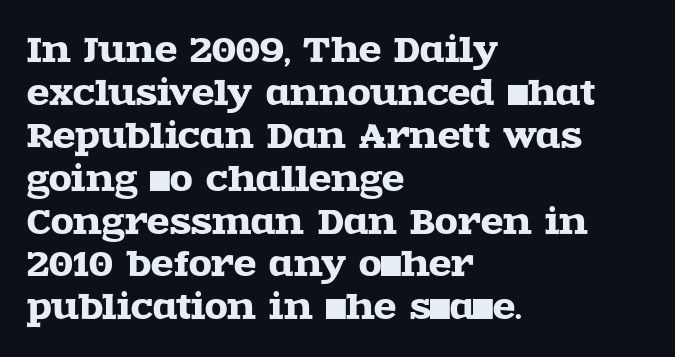
The image shows 33 px wide serif type, upright; set left-aligned, normal line spacing (1.3x), normal letter spacing, not underlined; a large x-height.
